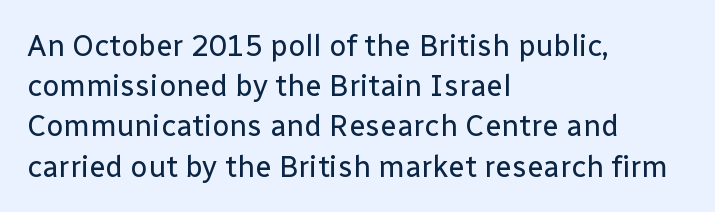
The image shows 30 px regular-weight sans-serif type, upright; set left-aligned, normal line spacing (1.34x), normal letter spacing, not underlined; low stroke contrast and a medium x-height.
